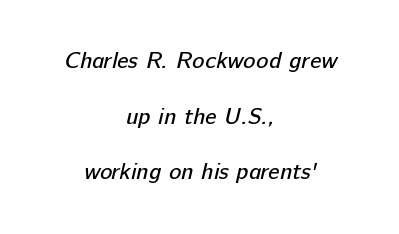
The image shows 23 px text type; set centered, loose line spacing (2.42x), normal letter spacing, not underlined.
